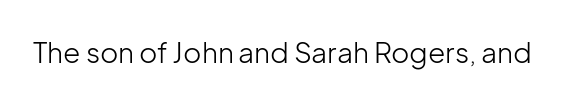
{"serif": "no", "italic": "no", "bold": "no", "weight": "light", "width": "normal", "stroke_contrast": "low", "x_height": "medium", "monospaced": "no", "underline": "no", "letter_spacing": "normal", "letter_spacing_em": 0.0, "glyph_px": 28}
